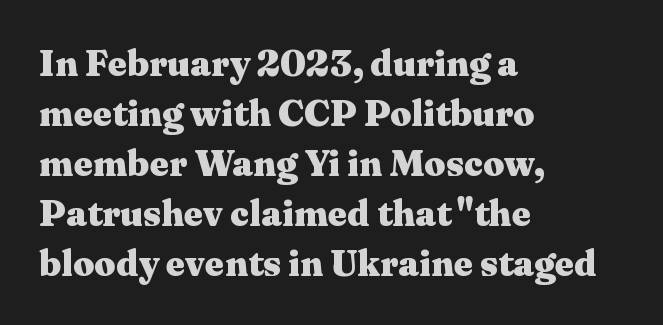
{"serif": "yes", "italic": "no", "bold": "yes", "weight": "heavy", "width": "wide", "stroke_contrast": "medium", "x_height": "medium", "monospaced": "no", "underline": "no", "align": "left", "line_spacing": "normal", "line_spacing_ratio": 1.35, "letter_spacing": "normal", "letter_spacing_em": 0.0, "glyph_px": 37}
